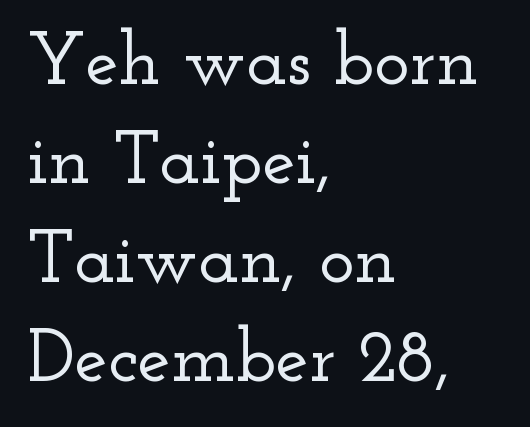
{"serif": "yes", "italic": "no", "width": "wide", "stroke_contrast": "low", "x_height": "small", "monospaced": "no", "underline": "no", "align": "left", "line_spacing": "normal", "line_spacing_ratio": 1.32, "letter_spacing": "normal", "letter_spacing_em": 0.0, "glyph_px": 75}
